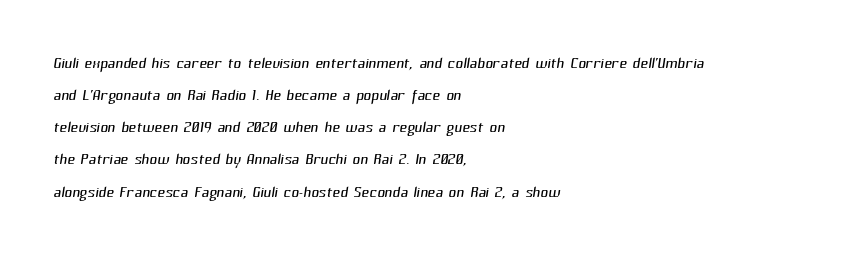
Q: Is the text bold? A: No.
Q: Is the text underlined? A: No.
Q: How is the paragraph aligned? A: Left-aligned.
Q: Is the spacing between letters normal or unusually wide? A: Normal.
Q: Is the spacing between lines tight, normal or loose? A: Normal.
